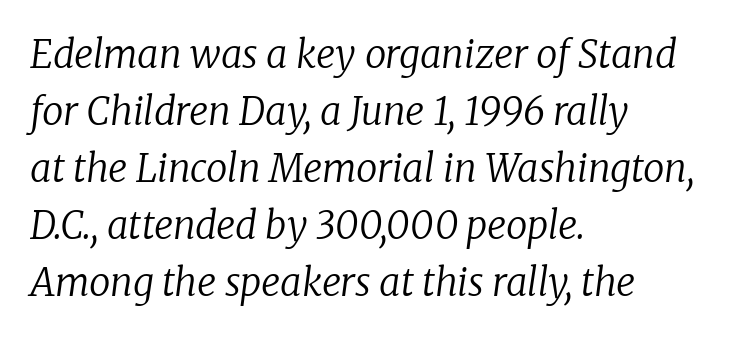
Is this a fixed-width face? No — the glyphs have proportional, varying widths. There's an unmistakable incline to the writing here. Caption: standard tracking, unaltered. Is this a sans? No — the strokes have serifs. Evenly set lines give the paragraph a standard silhouette. The baseline area is clear.
